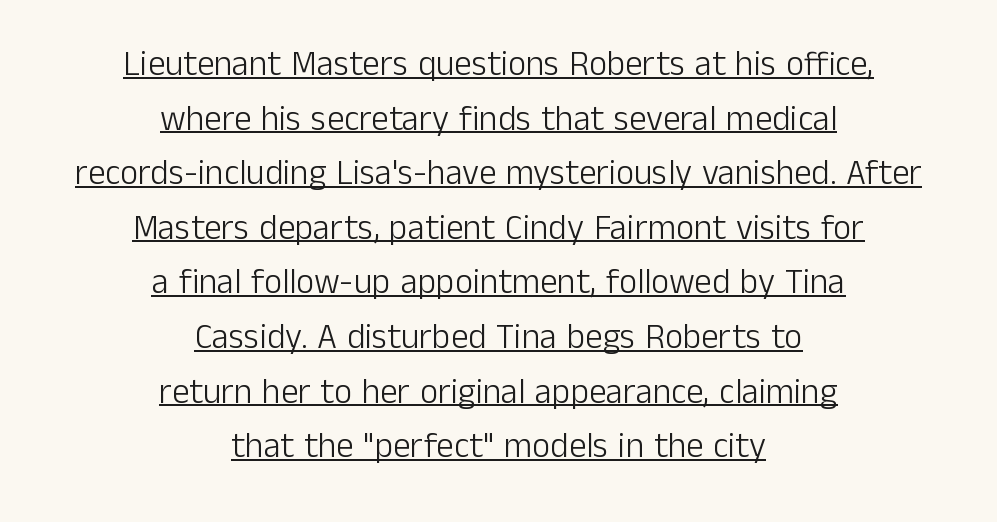
{"serif": "no", "italic": "no", "bold": "no", "weight": "light", "width": "normal", "stroke_contrast": "low", "x_height": "medium", "monospaced": "no", "underline": "yes", "align": "center", "line_spacing": "normal", "line_spacing_ratio": 1.56, "letter_spacing": "normal", "letter_spacing_em": 0.0, "glyph_px": 35}
